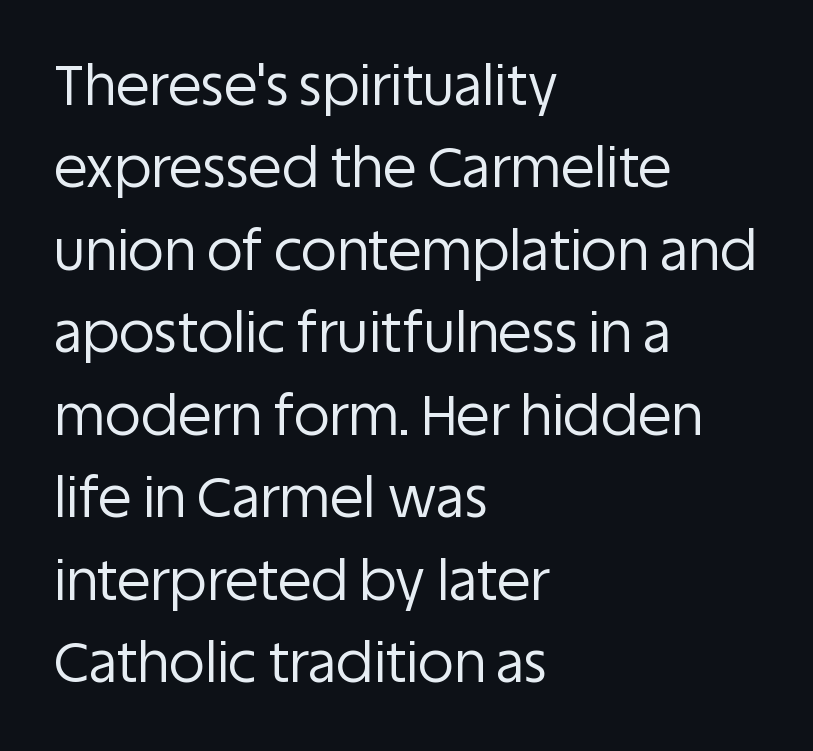
{"serif": "no", "italic": "no", "bold": "no", "weight": "regular", "width": "normal", "stroke_contrast": "low", "x_height": "large", "monospaced": "no", "underline": "no", "align": "left", "line_spacing": "normal", "line_spacing_ratio": 1.5, "letter_spacing": "normal", "letter_spacing_em": 0.0, "glyph_px": 55}
